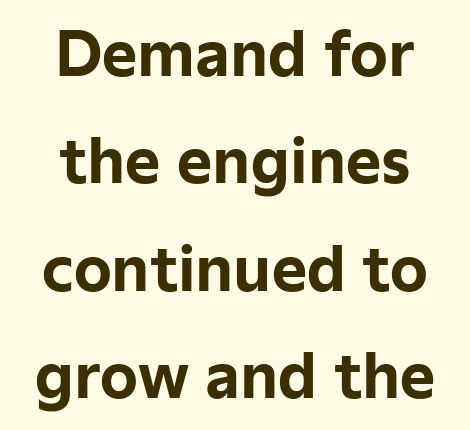
The image shows 60 px bold sans-serif type, upright; set centered, line spacing 1.79x, normal letter spacing, not underlined; low stroke contrast and a medium x-height.
